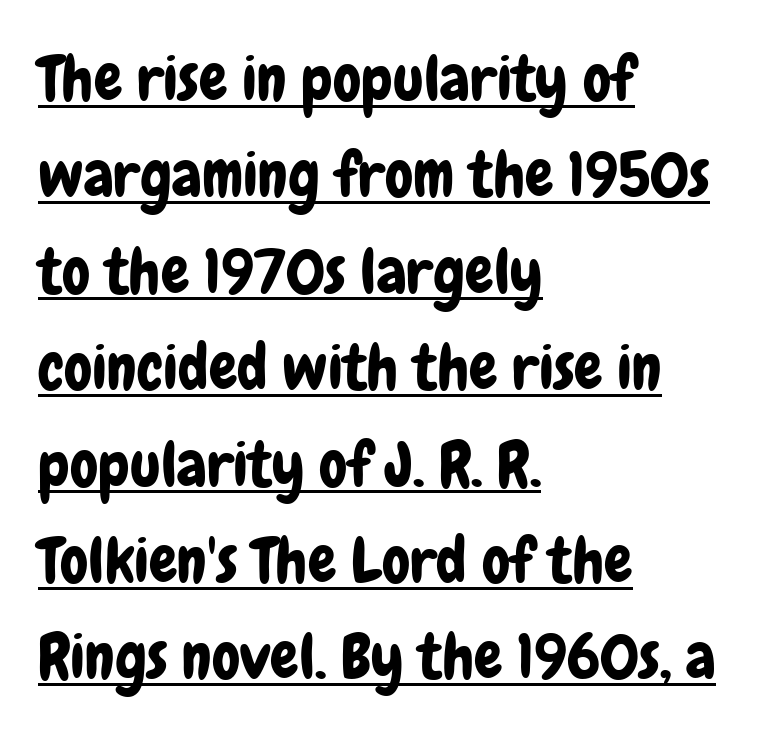
The tracking reads as untouched default to a designer's eye. Note the varied advance widths — an 'i' is clearly narrower than an 'm'. These lines are composed in type without serifs. The lettering holds an erect, upright posture throughout. Does the leading feel generous? No, just average. The specimen includes a rule beneath the text block's lines.
